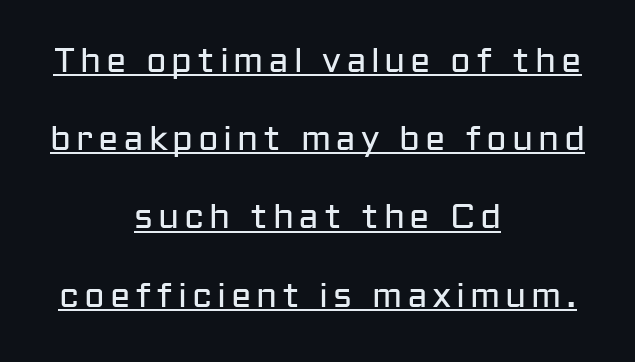
The image shows 34 px regular-weight sans-serif type, upright; set centered, loose line spacing (2.3x), underlined; low stroke contrast and a medium x-height.
